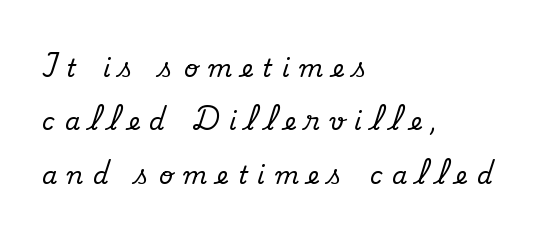
The lines are spread far apart with generous leading. Which margin do the lines hug? The left one — the right edge is uneven. This rendering widens character spacing well past its baseline value. Check under the words: just untouched page.
